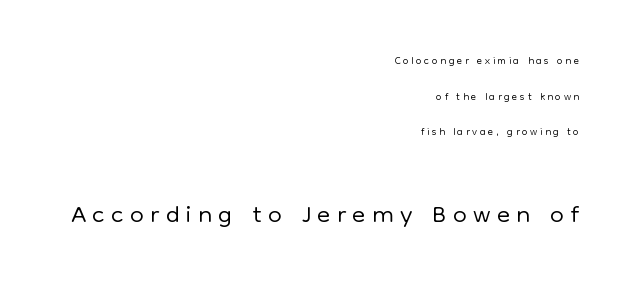
The image shows 39 px light sans-serif type, upright; set right-aligned, loose line spacing (2.23x), not underlined; the second (bottom) block is 2.44x larger; low stroke contrast and a medium x-height.
